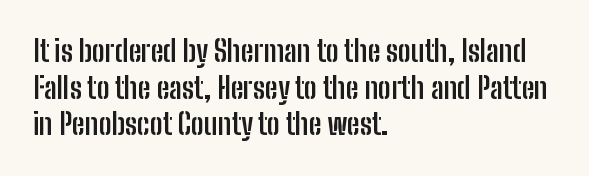
The image shows 29 px semibold, condensed sans-serif type, upright; set left-aligned, normal line spacing (1.26x), normal letter spacing, not underlined; low stroke contrast and a medium x-height.
